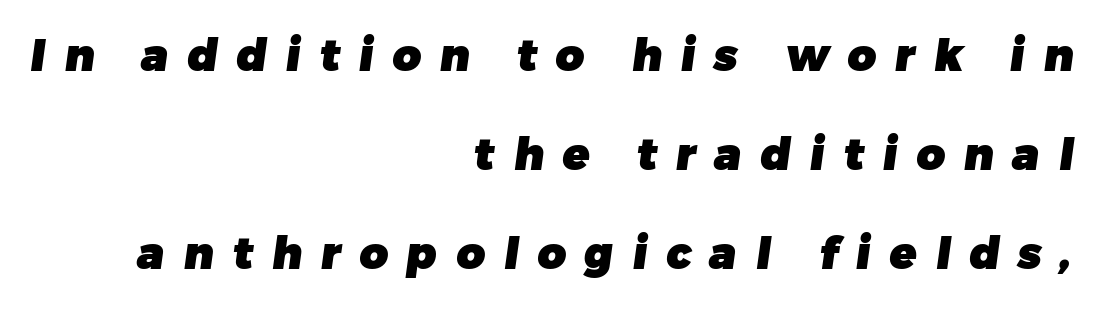
The image shows 44 px heavy sans-serif type; set right-aligned, loose line spacing (2.25x), unusually wide letter spacing (+0.43 em), not underlined; low stroke contrast and a medium x-height.
